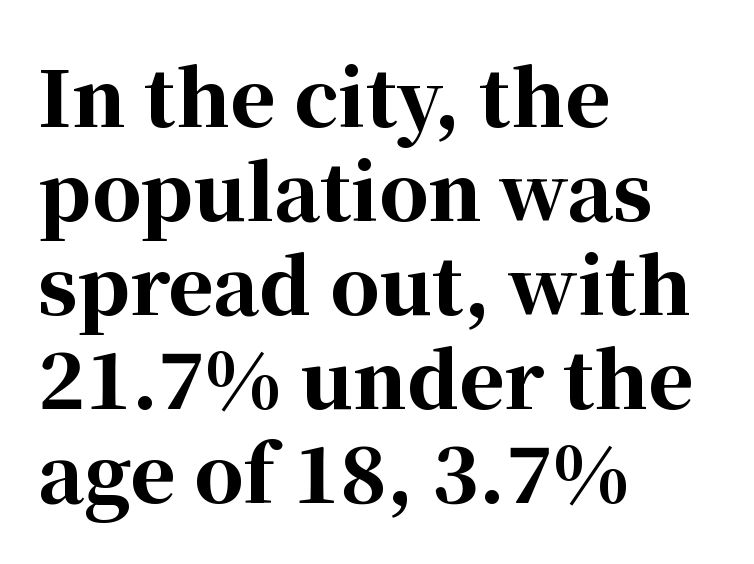
Q: Is the text bold? A: Yes.
Q: Is the text italic (slanted)? A: No, it is upright.
Q: Is the typeface a serif or a sans-serif typeface? A: Serif.
Q: Is the text underlined? A: No.
Q: How is the paragraph aligned? A: Left-aligned.
Q: Is the spacing between letters normal or unusually wide? A: Normal.
Q: Width (condensed, normal, or wide)? A: Normal.
Q: Stroke contrast? A: High.
Q: x-height? A: Medium.
Q: Monospaced? A: No.
